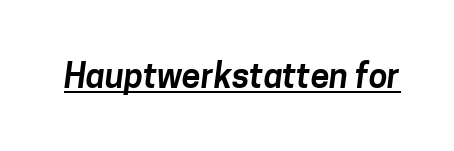
The text was rendered using a sans face with plain stroke endings. Beneath each row of characters lies a ruled line. Words appear dense and cohesive because spacing is normal. This sample has the flowing, uneven cadence of proportional lettering.
